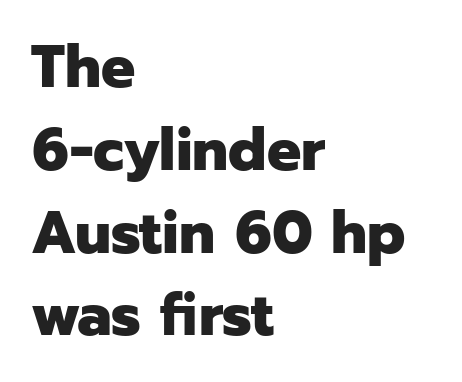
The image shows 60 px heavy sans-serif type, upright; set left-aligned, normal line spacing (1.38x), normal letter spacing, not underlined; low stroke contrast and a medium x-height.
